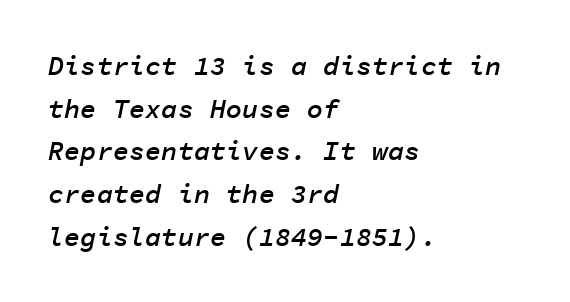
Tracking value appears to be zero — textbook default spacing. The baseline area is clear. If you drew a ruler down the left edge, every line would touch it. Quick note: italic. Stems and bowls a touch heavier than normal — semibold.
